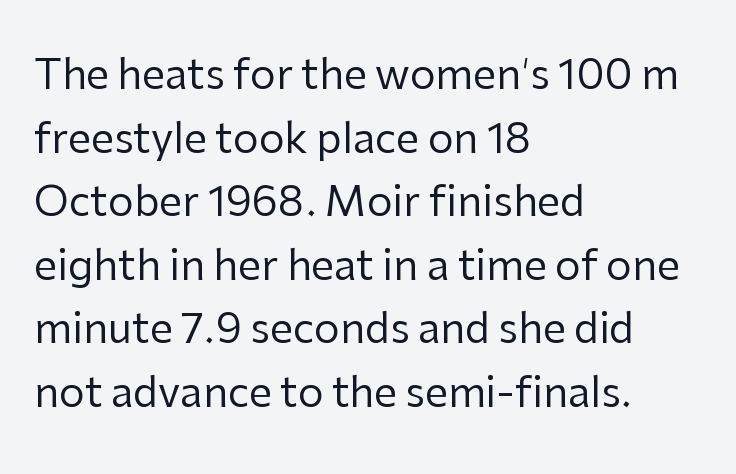
{"serif": "no", "italic": "no", "bold": "no", "weight": "regular", "width": "normal", "stroke_contrast": "low", "x_height": "medium", "monospaced": "no", "underline": "no", "align": "left", "line_spacing": "normal", "line_spacing_ratio": 1.55, "letter_spacing": "normal", "letter_spacing_em": 0.0, "glyph_px": 41}
